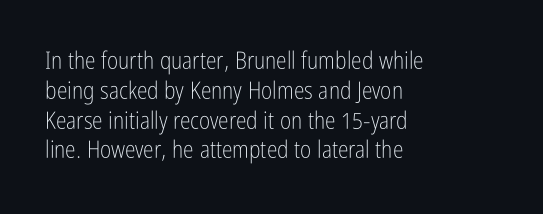
The image shows 24 px text type, upright; set left-aligned, line spacing 1.24x, normal letter spacing, not underlined.
